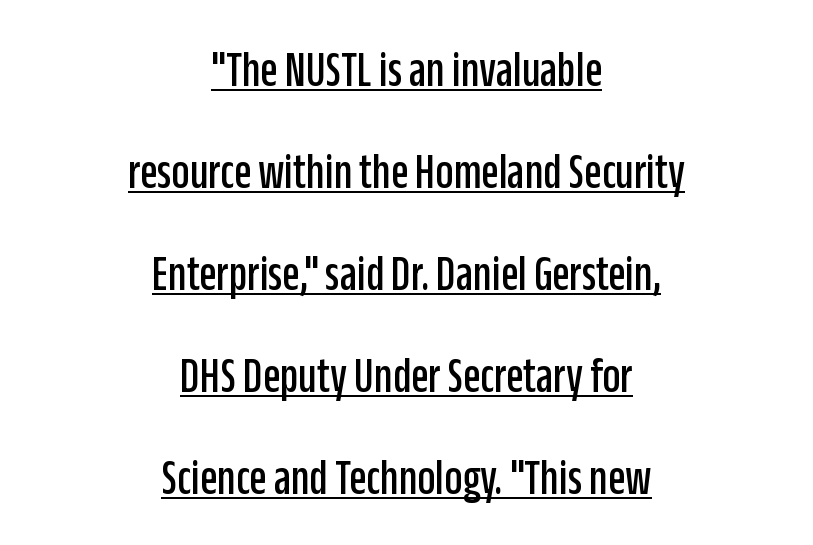
Q: Is the text italic (slanted)? A: No, it is upright.
Q: Is the typeface a serif or a sans-serif typeface? A: Sans-serif.
Q: Is the text underlined? A: Yes.
Q: How is the paragraph aligned? A: Centered.
Q: Is the spacing between letters normal or unusually wide? A: Normal.
Q: Is the spacing between lines tight, normal or loose? A: Loose.
Q: Width (condensed, normal, or wide)? A: Condensed.
Q: Stroke contrast? A: Low.
Q: x-height? A: Large.
Q: Monospaced? A: No.
